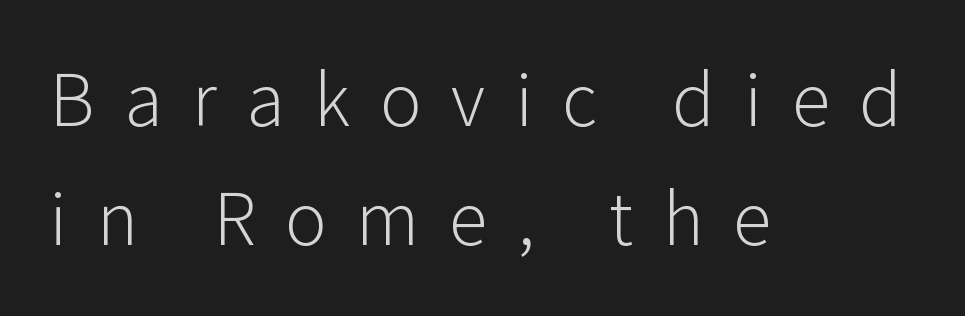
These lines are rendered in a variable-pitch font. Words appear elongated and porous because spacing is wide. Ordinary non-slanted type is in use. Short and long lines alike share a common starting point at left.
